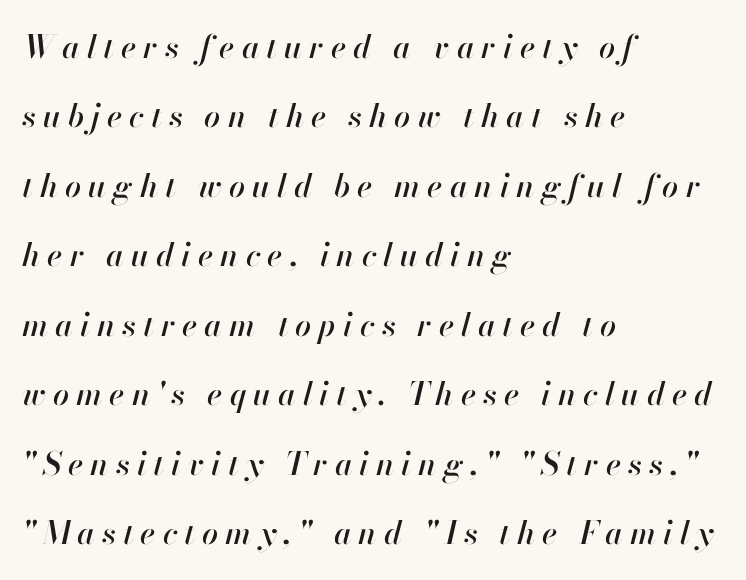
The image shows 32 px text type, italic (leaning right); set left-aligned, loose line spacing (2.17x), unusually wide letter spacing (+0.22 em), not underlined; high stroke contrast and a small x-height.
